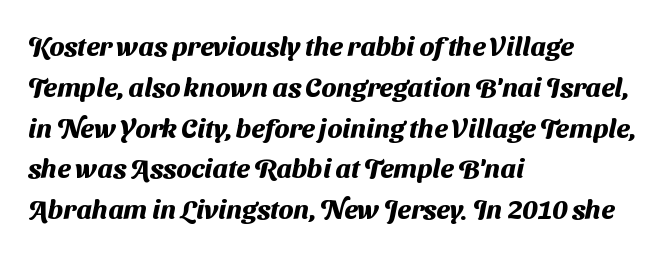
The image shows 27 px bold type; set left-aligned, normal line spacing (1.51x), normal letter spacing, not underlined.
